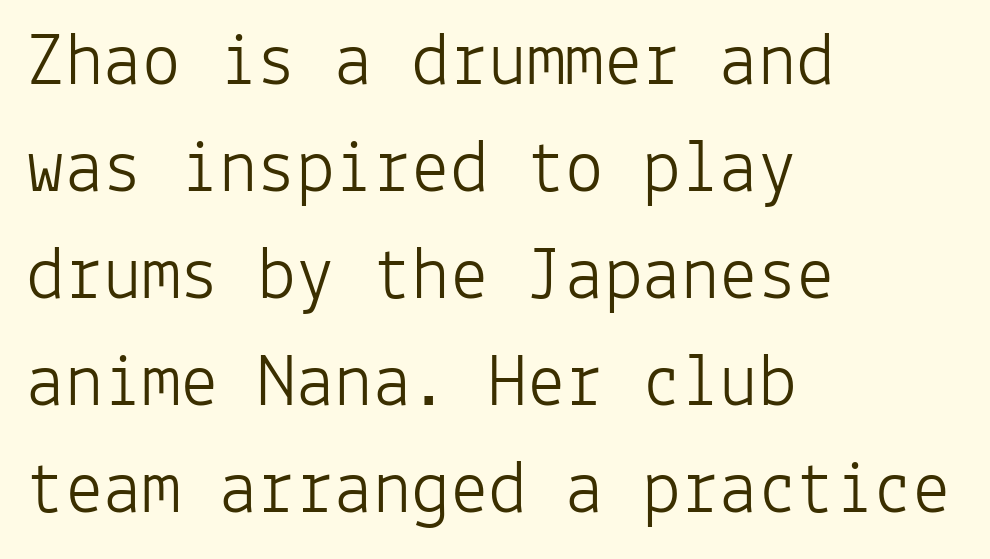
You could count columns in this text — the font is strictly monospaced. Rule under the text: the space is simply empty. The lines sit at an ordinary, default distance from one another. Does extra space separate the letters? No, they use regular spacing. Each line starts at the same left margin while the right side varies.
